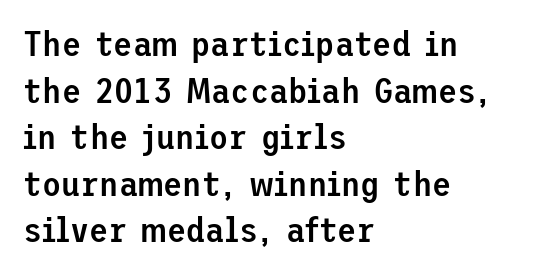
Q: Is the text bold? A: Semi-bold.
Q: Is the text italic (slanted)? A: No, it is upright.
Q: Is the typeface a serif or a sans-serif typeface? A: Sans-serif.
Q: Is the text underlined? A: No.
Q: How is the paragraph aligned? A: Left-aligned.
Q: Is the spacing between letters normal or unusually wide? A: Normal.
Q: Is the spacing between lines tight, normal or loose? A: Normal.
Q: Width (condensed, normal, or wide)? A: Normal.
Q: Stroke contrast? A: Low.
Q: x-height? A: Medium.
